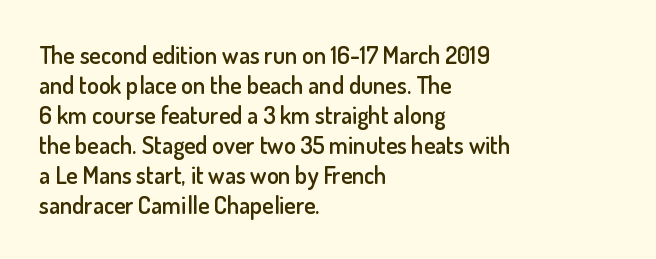
{"italic": "no", "bold": "semi", "underline": "no", "align": "left", "line_spacing": "normal", "line_spacing_ratio": 1.25, "letter_spacing": "normal", "letter_spacing_em": 0.0, "glyph_px": 24}
